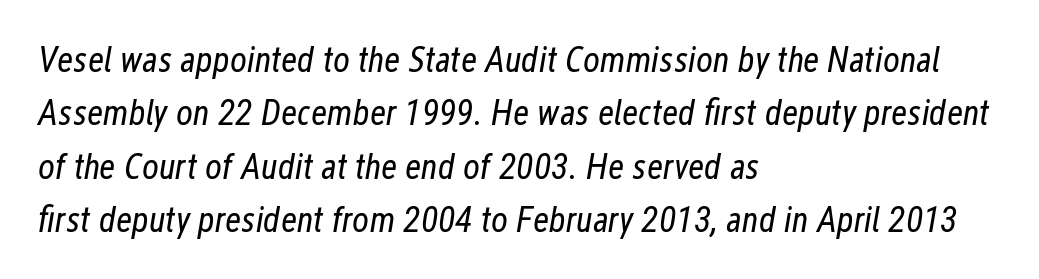
Descender tails drop into unmarked territory. Words appear dense and cohesive because spacing is normal. Line beginnings align vertically; line endings do not. Characters are canted at an angle relative to the baseline's perpendicular.
